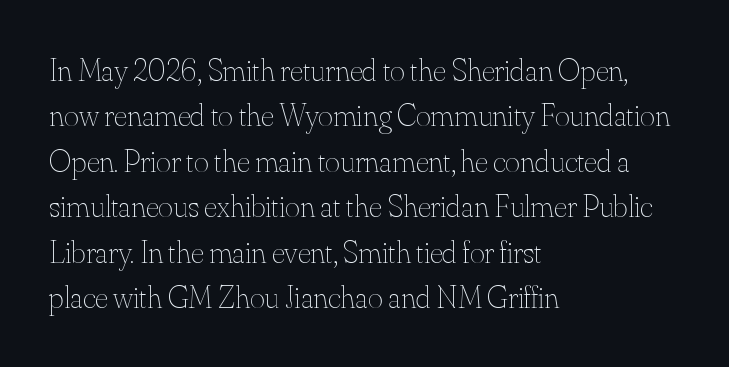
Q: Is the text bold? A: No.
Q: Is the text italic (slanted)? A: No, it is upright.
Q: Is the text underlined? A: No.
Q: How is the paragraph aligned? A: Left-aligned.
Q: Is the spacing between letters normal or unusually wide? A: Normal.
Q: Is the spacing between lines tight, normal or loose? A: Normal.
Q: Width (condensed, normal, or wide)? A: Normal.
Q: Stroke contrast? A: Medium.
Q: x-height? A: Small.
Q: Monospaced? A: No.
